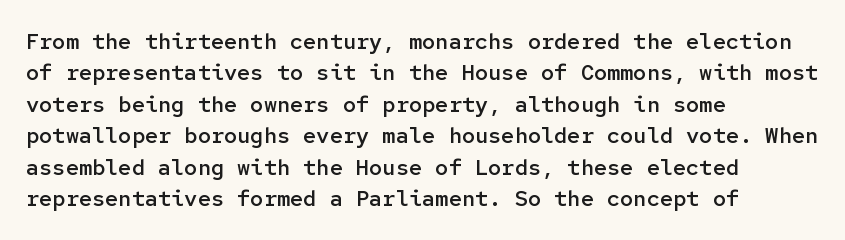
Q: Is the text bold? A: Semi-bold.
Q: Is the text italic (slanted)? A: No, it is upright.
Q: Is the text underlined? A: No.
Q: How is the paragraph aligned? A: Left-aligned.
Q: Is the spacing between letters normal or unusually wide? A: Normal.
Q: Is the spacing between lines tight, normal or loose? A: Normal.
